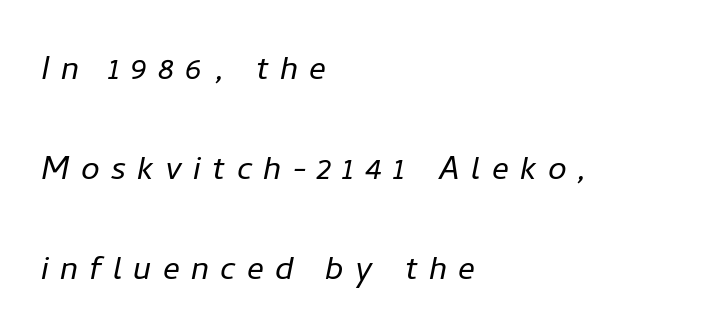
Q: Is the text bold? A: No.
Q: Is the text italic (slanted)? A: Yes, it leans right by about 11 degrees.
Q: Is the text underlined? A: No.
Q: How is the paragraph aligned? A: Left-aligned.
Q: Is the spacing between letters normal or unusually wide? A: Unusually wide.
Q: Is the spacing between lines tight, normal or loose? A: Loose.
Q: Width (condensed, normal, or wide)? A: Normal.
Q: Stroke contrast? A: Low.
Q: x-height? A: Medium.
Q: Monospaced? A: No.
